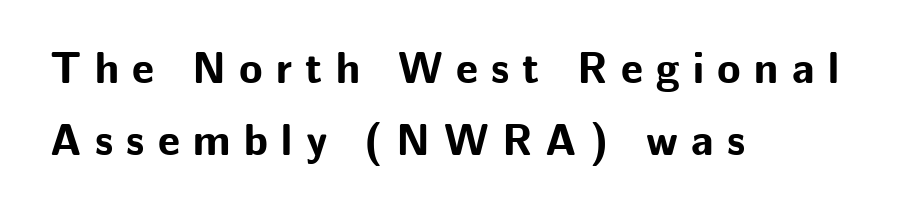
These lines are set flush left with a ragged right edge. To sum up the face: it is a sans, with no serifs. Leading matches the norm, producing a regular column. The passage shown is emphatically bold.
